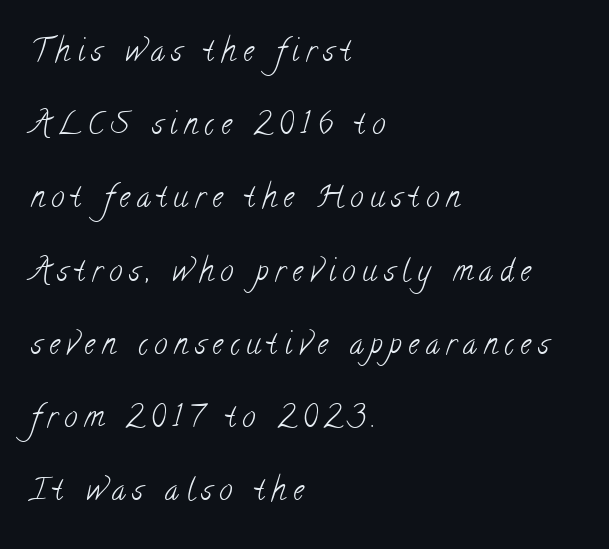
Q: Is the text bold? A: No.
Q: Is the text underlined? A: No.
Q: How is the paragraph aligned? A: Left-aligned.
Q: Is the spacing between letters normal or unusually wide? A: Unusually wide.
Q: Is the spacing between lines tight, normal or loose? A: Loose.
Q: Width (condensed, normal, or wide)? A: Condensed.
Q: Stroke contrast? A: Low.
Q: x-height? A: Small.
Q: Monospaced? A: No.
